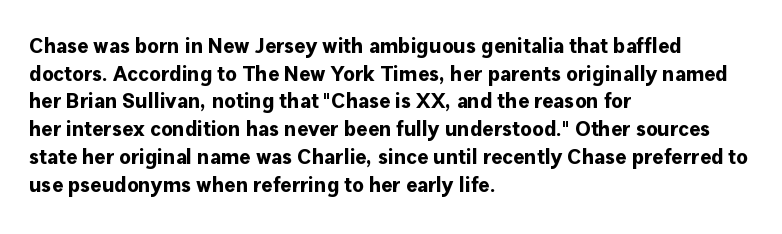
{"italic": "no", "bold": "yes", "underline": "no", "align": "left", "line_spacing": "normal", "line_spacing_ratio": 1.32, "letter_spacing": "normal", "letter_spacing_em": 0.0, "glyph_px": 21}
